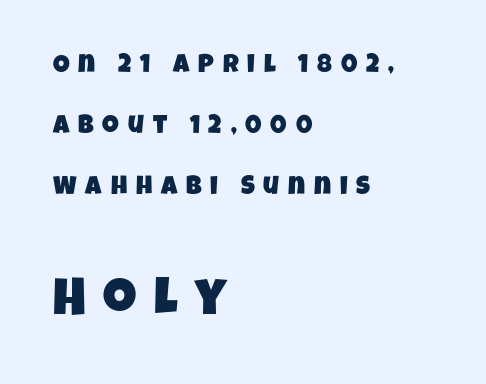
{"serif": "no", "width": "condensed", "stroke_contrast": "low", "x_height": "large", "monospaced": "no", "underline": "no", "align": "left", "line_spacing": "loose", "line_spacing_ratio": 2.34, "letter_spacing": "wide", "letter_spacing_em": 0.34, "larger_block": "second", "size_ratio": 2.0, "glyph_px": 52}
